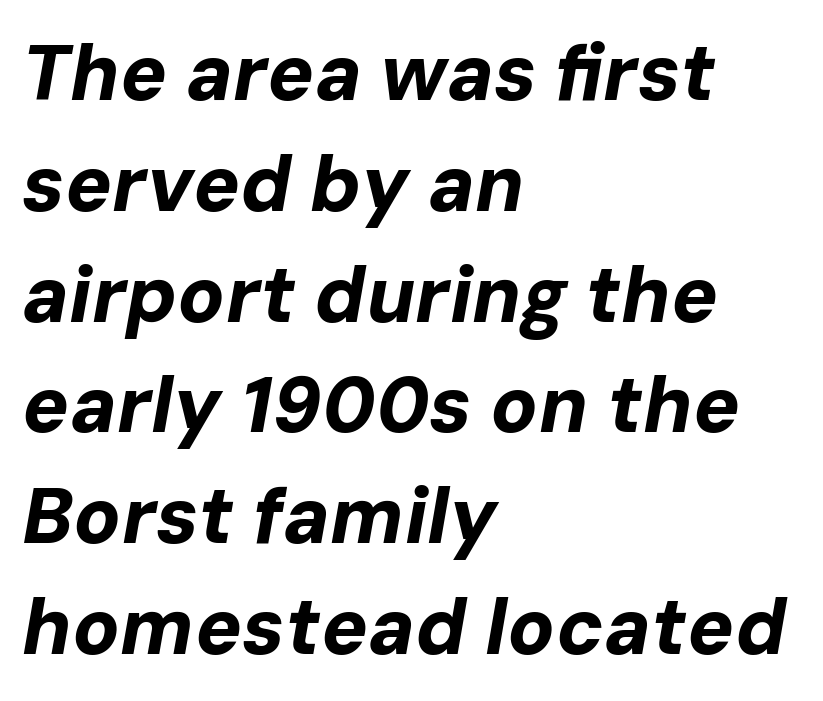
This sample is left-justified, so line endings fall wherever the words run out. Is there much room between lines? A standard amount, neither cramped nor airy. The letterforms sit shoulder to shoulder at normal distance. Anything drawn beneath the words? Only blank space.
